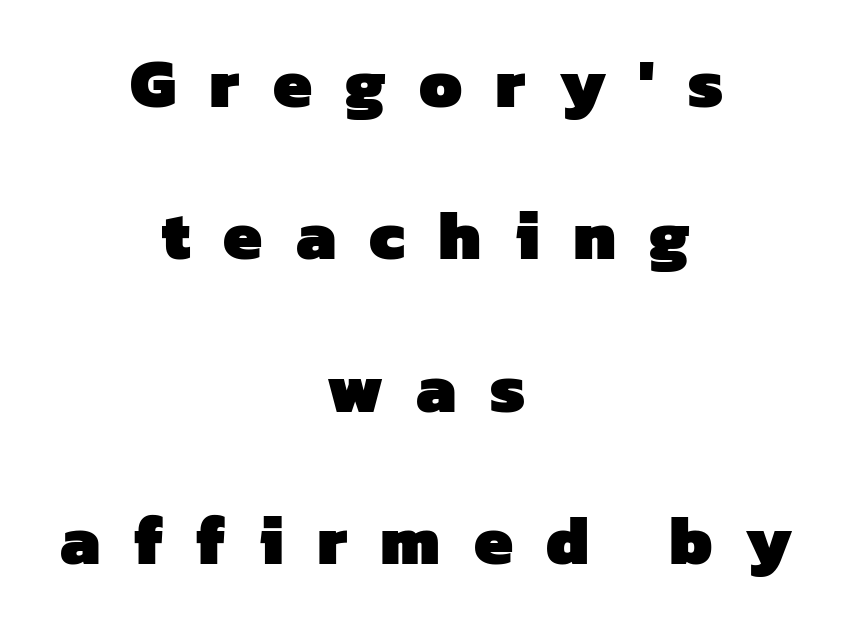
Q: Is the text bold? A: Yes.
Q: Is the typeface a serif or a sans-serif typeface? A: Sans-serif.
Q: Is the text underlined? A: No.
Q: How is the paragraph aligned? A: Centered.
Q: Is the spacing between letters normal or unusually wide? A: Unusually wide.
Q: Is the spacing between lines tight, normal or loose? A: Loose.
Q: Width (condensed, normal, or wide)? A: Normal.
Q: Stroke contrast? A: Low.
Q: x-height? A: Medium.
Q: Monospaced? A: No.
